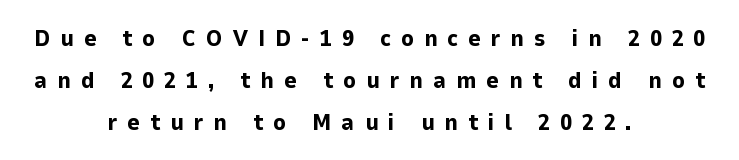
Compared with an ordinary text face, these strokes are far heavier — a full bold. Notice how the passage keeps no hard edge, just a central spine. Style check: upright. The words here are not underlined. Honestly, the letter spacing is so wide it's the main thing you notice.
